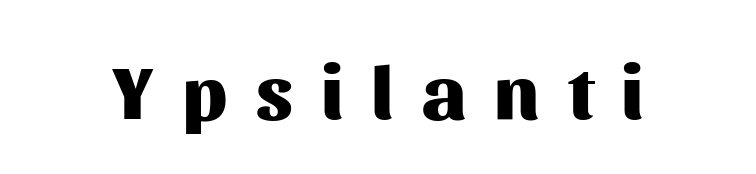
The image shows 76 px heavy sans-serif type, upright; set unusually wide letter spacing (+0.37 em), not underlined; medium stroke contrast and a medium x-height.
